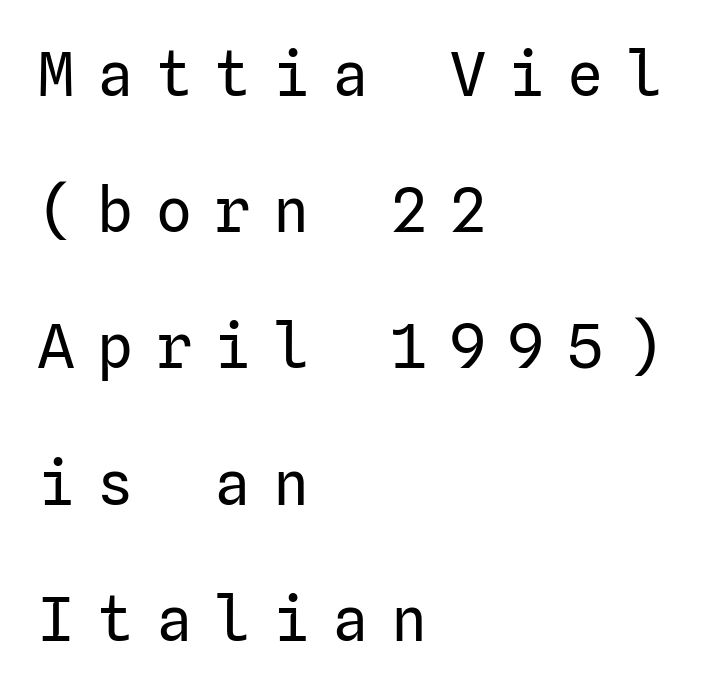
{"serif": "no", "italic": "no", "bold": "no", "weight": "regular", "width": "normal", "stroke_contrast": "low", "x_height": "medium", "underline": "no", "align": "left", "line_spacing": "loose", "line_spacing_ratio": 2.27, "letter_spacing": "wide", "letter_spacing_em": 0.38, "glyph_px": 60}
